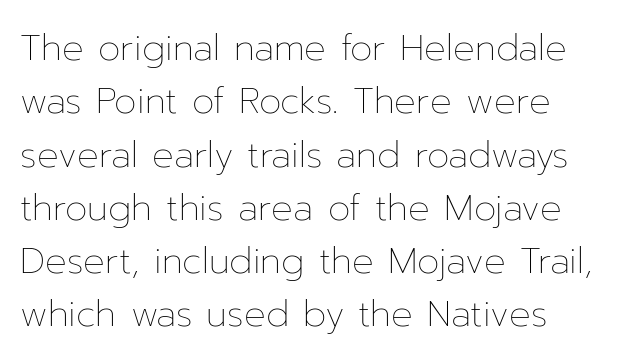
{"italic": "no", "bold": "no", "weight": "thin", "width": "normal", "stroke_contrast": "low", "x_height": "medium", "monospaced": "no", "underline": "no", "line_spacing": "normal", "line_spacing_ratio": 1.48, "letter_spacing": "normal", "letter_spacing_em": 0.0, "glyph_px": 36}
